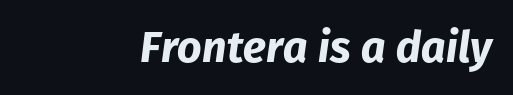
{"italic": "yes", "lean": "right", "slant_degrees": 8, "bold": "yes", "weight": "bold", "width": "normal", "stroke_contrast": "low", "x_height": "medium", "monospaced": "no", "underline": "no", "align": "right", "letter_spacing": "normal", "letter_spacing_em": 0.0, "glyph_px": 43}
